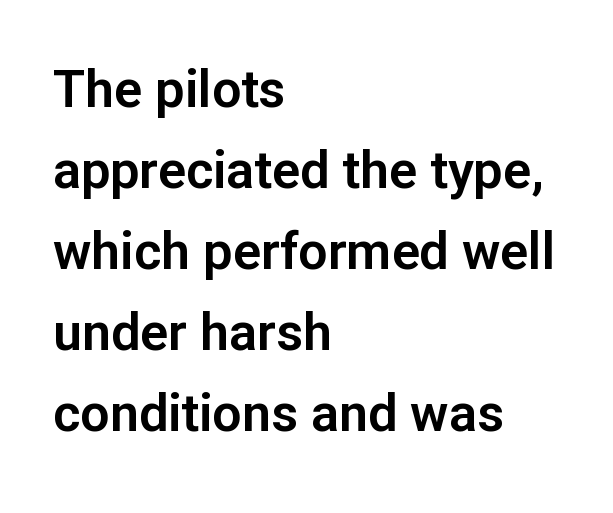
Q: Is the text italic (slanted)? A: No, it is upright.
Q: Is the typeface a serif or a sans-serif typeface? A: Sans-serif.
Q: Is the text underlined? A: No.
Q: How is the paragraph aligned? A: Left-aligned.
Q: Is the spacing between letters normal or unusually wide? A: Normal.
Q: Is the spacing between lines tight, normal or loose? A: Normal.
Q: Width (condensed, normal, or wide)? A: Normal.
Q: Stroke contrast? A: Low.
Q: x-height? A: Medium.
Q: Monospaced? A: No.
